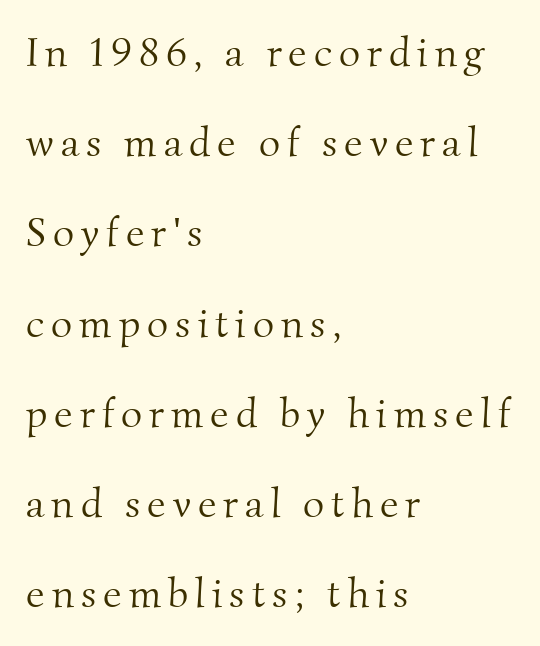
Q: Is the text bold? A: No.
Q: Is the typeface a serif or a sans-serif typeface? A: Serif.
Q: Is the text underlined? A: No.
Q: How is the paragraph aligned? A: Left-aligned.
Q: Is the spacing between lines tight, normal or loose? A: Loose.
Q: Width (condensed, normal, or wide)? A: Normal.
Q: Stroke contrast? A: Medium.
Q: x-height? A: Small.
Q: Monospaced? A: No.
